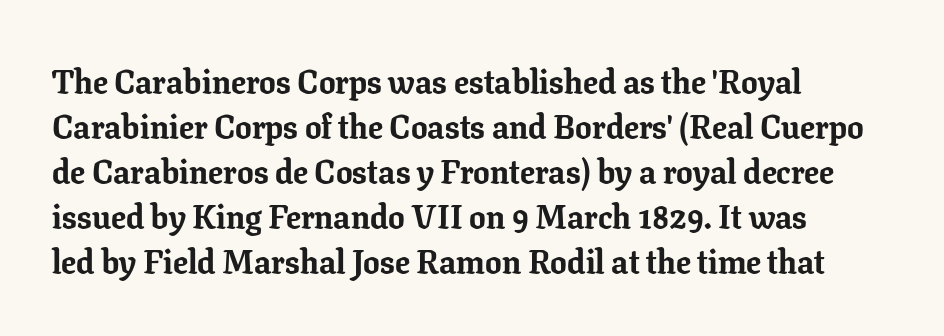
A serif font was chosen for this passage. You could not count columns in this text — the font is proportionally spaced. The ragged edge is on the right, which tells us the setting is flush left. The zone under the glyphs is completely vacant. Italic: no, the glyphs are upright roman.
